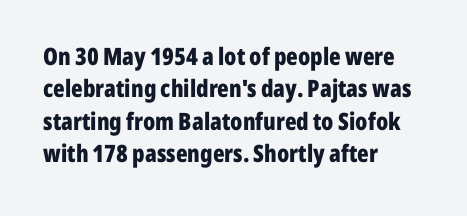
Q: Is the text bold? A: Yes.
Q: Is the text italic (slanted)? A: No, it is upright.
Q: Is the text underlined? A: No.
Q: How is the paragraph aligned? A: Left-aligned.
Q: Is the spacing between letters normal or unusually wide? A: Normal.
Q: Is the spacing between lines tight, normal or loose? A: Normal.
